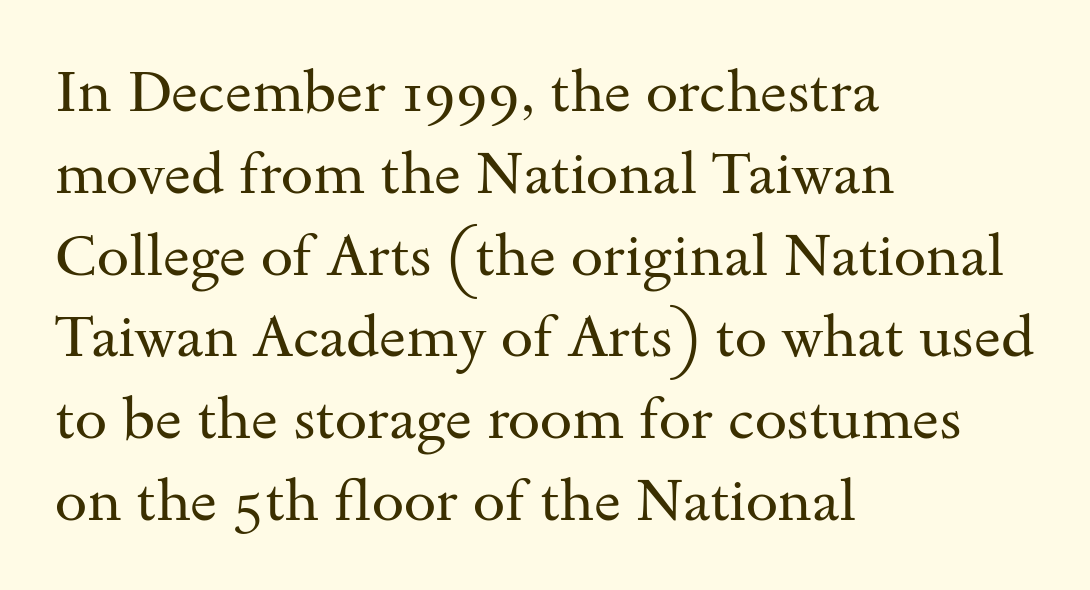
Q: Is the text bold? A: No.
Q: Is the text italic (slanted)? A: No, it is upright.
Q: Is the typeface a serif or a sans-serif typeface? A: Serif.
Q: Is the text underlined? A: No.
Q: How is the paragraph aligned? A: Left-aligned.
Q: Is the spacing between letters normal or unusually wide? A: Normal.
Q: Is the spacing between lines tight, normal or loose? A: Normal.
Q: Width (condensed, normal, or wide)? A: Wide.
Q: Stroke contrast? A: Medium.
Q: x-height? A: Small.
Q: Monospaced? A: No.
